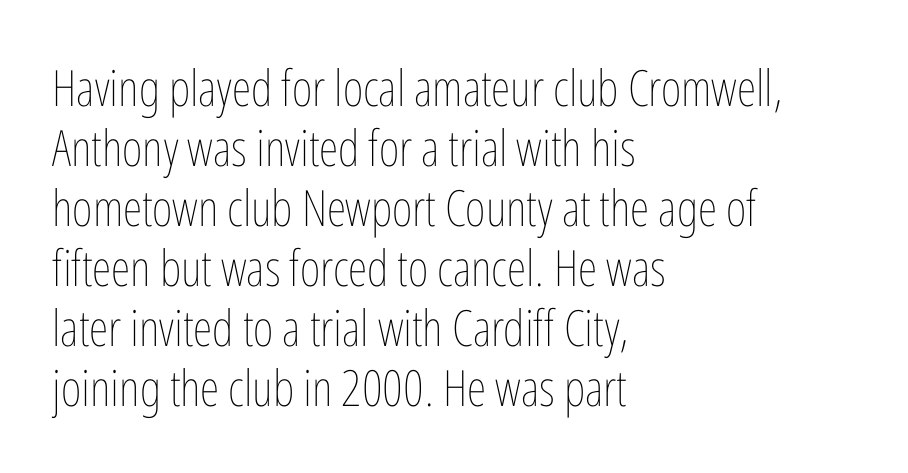
{"italic": "no", "bold": "no", "weight": "thin", "width": "condensed", "stroke_contrast": "low", "x_height": "medium", "monospaced": "no", "underline": "no", "align": "left", "line_spacing_ratio": 1.2, "letter_spacing": "normal", "letter_spacing_em": 0.0, "glyph_px": 50}
